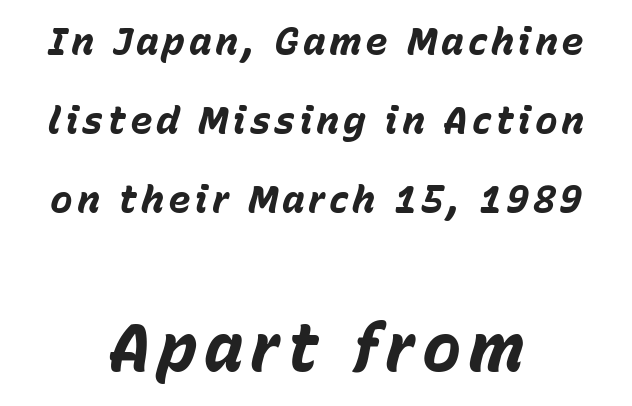
Q: Is the text bold? A: Yes.
Q: Is the text italic (slanted)? A: Yes, it leans right by about 15 degrees.
Q: Is the text underlined? A: No.
Q: How is the paragraph aligned? A: Centered.
Q: Is the spacing between lines tight, normal or loose? A: Loose.
Q: Which block of text is set in a larger size, the first (top) or the second (bottom)? A: The second (bottom) one.
Q: Width (condensed, normal, or wide)? A: Normal.
Q: Stroke contrast? A: Low.
Q: x-height? A: Medium.
Q: Monospaced? A: No.
